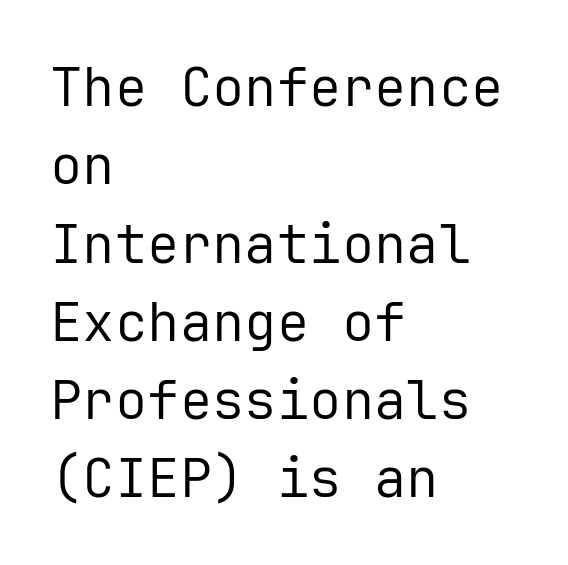
{"serif": "no", "italic": "no", "bold": "no", "weight": "regular", "width": "normal", "stroke_contrast": "low", "x_height": "medium", "monospaced": "yes", "underline": "no", "align": "left", "line_spacing": "normal", "line_spacing_ratio": 1.45, "letter_spacing": "normal", "letter_spacing_em": 0.0, "glyph_px": 54}
